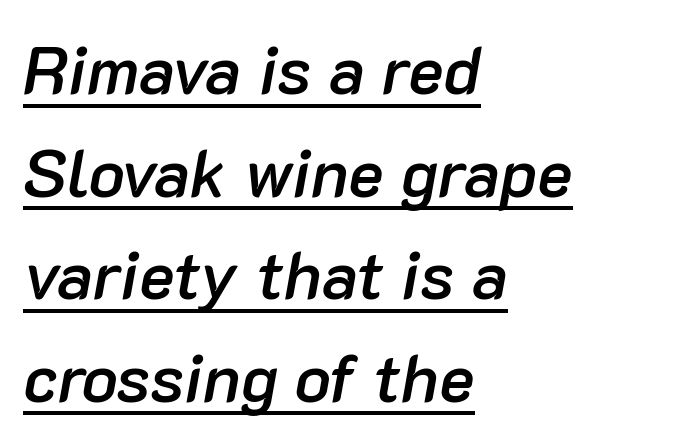
{"italic": "yes", "lean": "right", "slant_degrees": 10, "bold": "semi", "weight": "semibold", "width": "normal", "stroke_contrast": "low", "x_height": "medium", "monospaced": "no", "underline": "yes", "align": "left", "line_spacing": "normal", "line_spacing_ratio": 1.53, "letter_spacing": "normal", "letter_spacing_em": 0.0, "glyph_px": 67}
